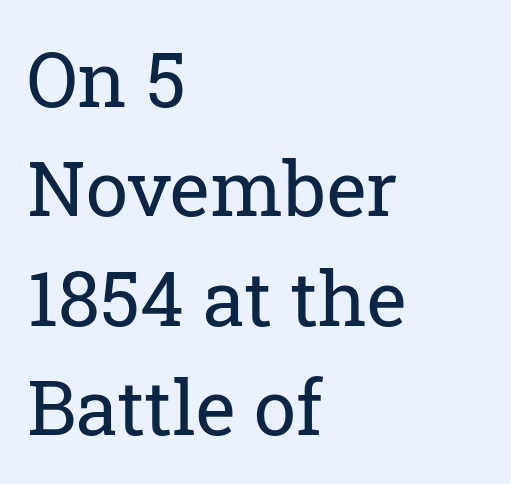
A student would call this left alignment; a typographer would say flush left, rag right. Is this a heavy cut? Hardly; it is regular or lighter. Line spacing here is normal. Spacing verdict: proportional, widths tailored to each character. The type is set solid horizontally, with unmodified tracking.
